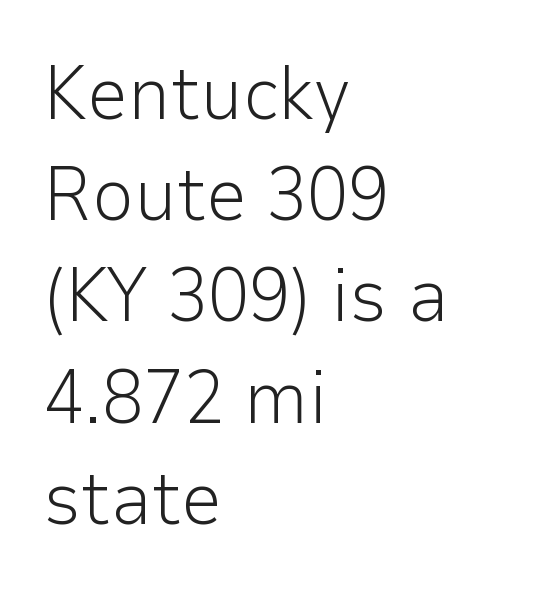
Q: Is the text bold? A: No.
Q: Is the text italic (slanted)? A: No, it is upright.
Q: Is the typeface a serif or a sans-serif typeface? A: Sans-serif.
Q: Is the text underlined? A: No.
Q: How is the paragraph aligned? A: Left-aligned.
Q: Is the spacing between letters normal or unusually wide? A: Normal.
Q: Is the spacing between lines tight, normal or loose? A: Normal.
Q: Width (condensed, normal, or wide)? A: Normal.
Q: Stroke contrast? A: Low.
Q: x-height? A: Medium.
Q: Monospaced? A: No.
